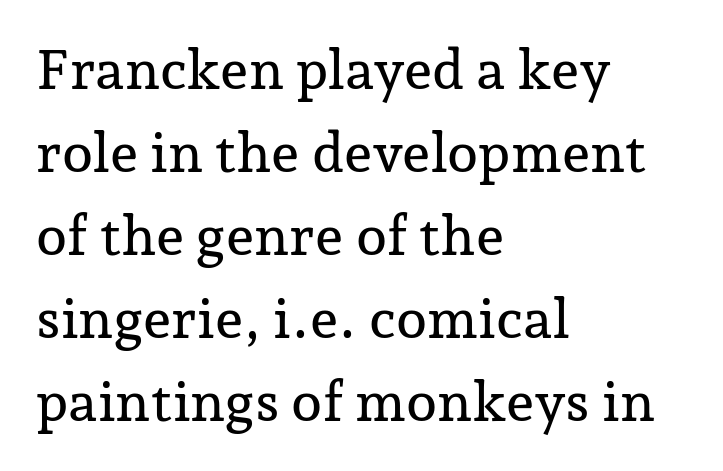
Nobody touched the tracking dial on this one. You can tell it's not italic because the verticals are truly vertical. One glance says typical: line gaps are just what's usual. Horizontally, the lines are justified to the leading edge only.
